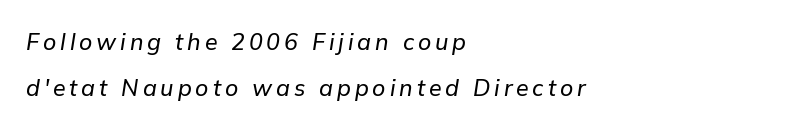
The image shows 23 px text type, italic (leaning right); set left-aligned, loose line spacing (1.99x), not underlined.
